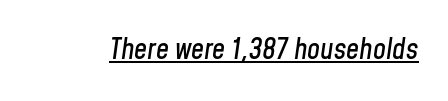
{"italic": "yes", "lean": "right", "slant_degrees": 8, "width": "condensed", "stroke_contrast": "low", "x_height": "medium", "monospaced": "no", "underline": "yes", "letter_spacing": "normal", "letter_spacing_em": 0.0, "glyph_px": 29}
